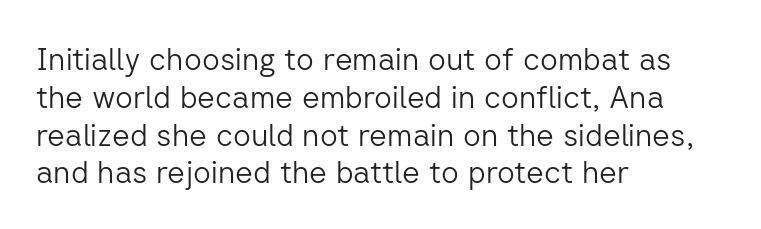
Q: Is the text bold? A: No.
Q: Is the text italic (slanted)? A: No, it is upright.
Q: Is the typeface a serif or a sans-serif typeface? A: Sans-serif.
Q: Is the text underlined? A: No.
Q: How is the paragraph aligned? A: Left-aligned.
Q: Is the spacing between letters normal or unusually wide? A: Normal.
Q: Width (condensed, normal, or wide)? A: Normal.
Q: Stroke contrast? A: Low.
Q: x-height? A: Medium.
Q: Monospaced? A: No.
